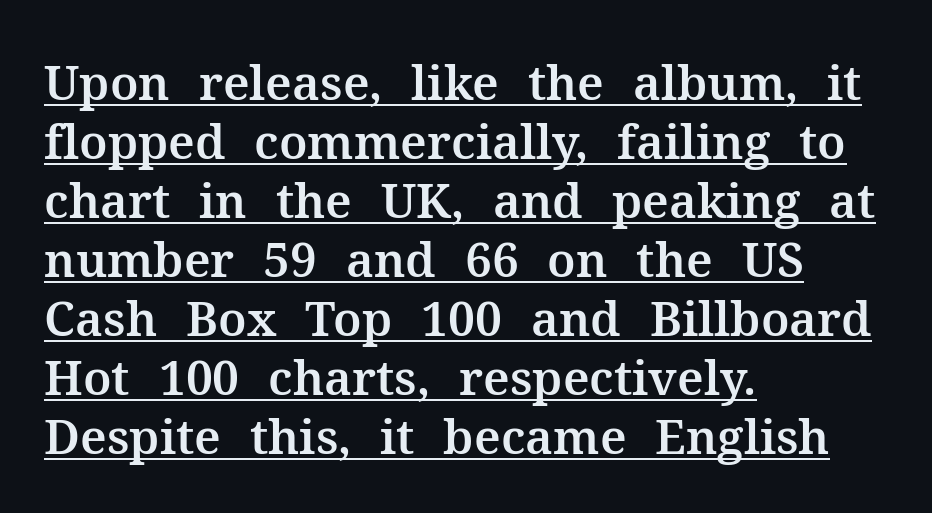
Observe the serifs anchoring each vertical stroke in this sample. The words here are underlined. A typesetter would call this proportional, since set widths differ per character. A typesetter would mark this as roman, not italic. The rag falls on the right side of this text block.
